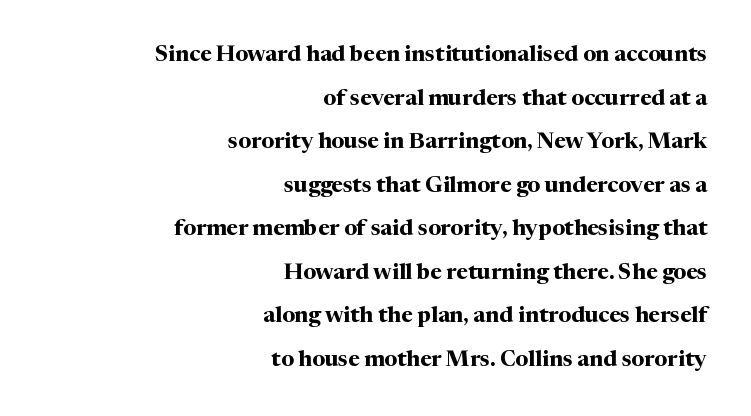
The image shows 22 px bold type, upright; set right-aligned, loose line spacing (1.98x), normal letter spacing, not underlined.
